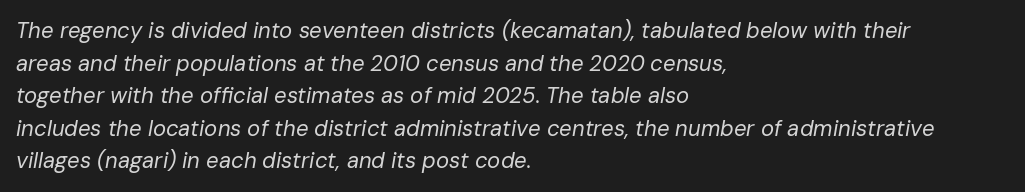
Q: Is the text bold? A: No.
Q: Is the text italic (slanted)? A: Yes, it leans right by about 10 degrees.
Q: Is the text underlined? A: No.
Q: How is the paragraph aligned? A: Left-aligned.
Q: Is the spacing between letters normal or unusually wide? A: Normal.
Q: Is the spacing between lines tight, normal or loose? A: Normal.
